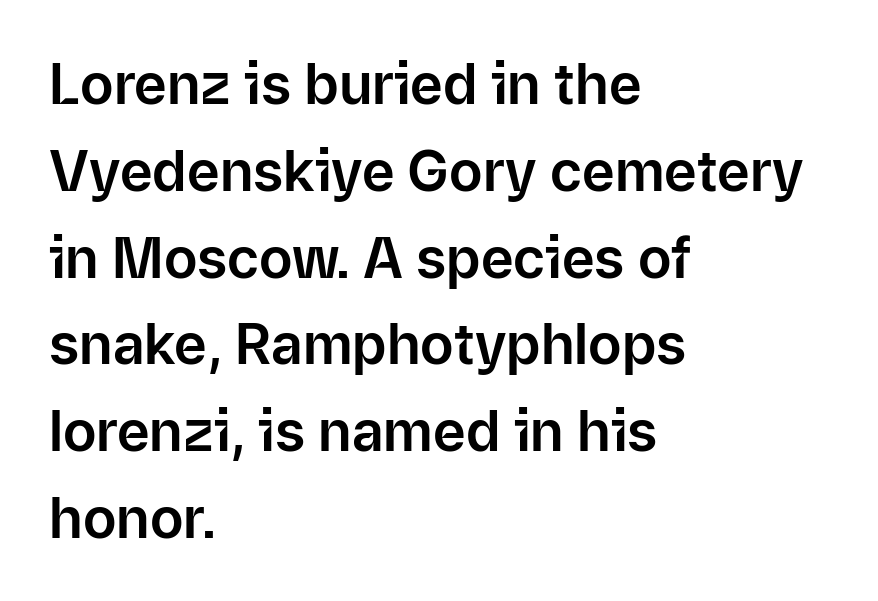
Q: Is the text italic (slanted)? A: No, it is upright.
Q: Is the typeface a serif or a sans-serif typeface? A: Sans-serif.
Q: Is the text underlined? A: No.
Q: How is the paragraph aligned? A: Left-aligned.
Q: Is the spacing between letters normal or unusually wide? A: Normal.
Q: Is the spacing between lines tight, normal or loose? A: Normal.
Q: Width (condensed, normal, or wide)? A: Normal.
Q: Stroke contrast? A: Low.
Q: x-height? A: Medium.
Q: Monospaced? A: No.
